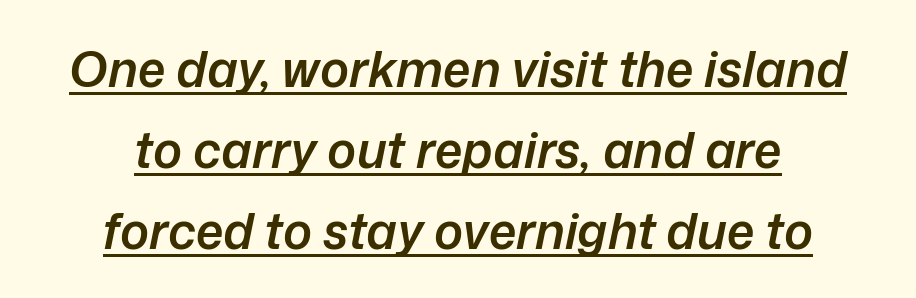
{"italic": "yes", "lean": "right", "slant_degrees": 12, "bold": "semi", "weight": "semibold", "width": "normal", "stroke_contrast": "low", "x_height": "medium", "monospaced": "no", "underline": "yes", "align": "center", "line_spacing": "normal", "line_spacing_ratio": 1.65, "letter_spacing": "normal", "letter_spacing_em": 0.0, "glyph_px": 49}
